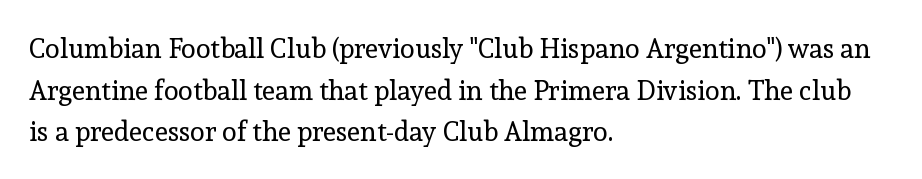
Q: Is the text bold? A: No.
Q: Is the text italic (slanted)? A: No, it is upright.
Q: Is the text underlined? A: No.
Q: How is the paragraph aligned? A: Left-aligned.
Q: Is the spacing between letters normal or unusually wide? A: Normal.
Q: Is the spacing between lines tight, normal or loose? A: Normal.
